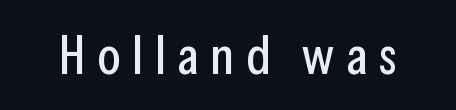
The specimen reads as upright at a glance. You could not count columns in this text — the font is proportionally spaced. The space beneath each line is pristine and unruled. The face used here is rendered with a markedly widened letterfit.
